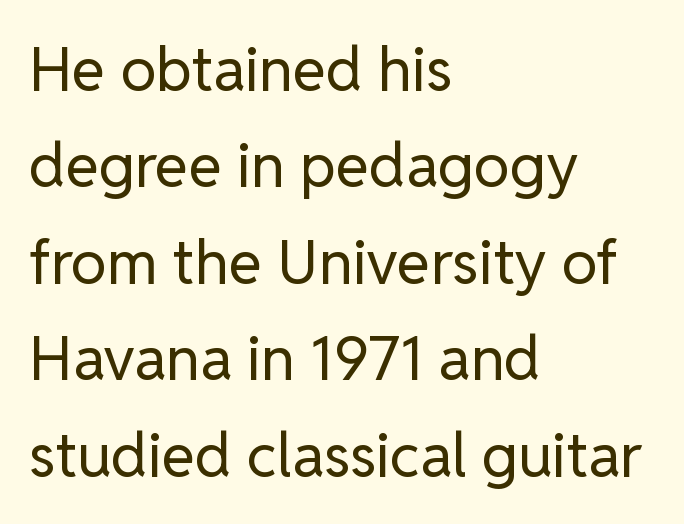
{"serif": "no", "italic": "no", "bold": "no", "weight": "regular", "width": "normal", "stroke_contrast": "low", "x_height": "medium", "monospaced": "no", "underline": "no", "align": "left", "line_spacing": "normal", "line_spacing_ratio": 1.58, "letter_spacing": "normal", "letter_spacing_em": 0.0, "glyph_px": 61}
